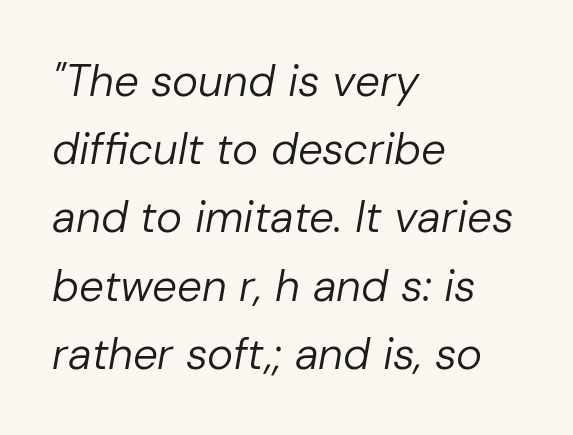
{"italic": "yes", "lean": "right", "slant_degrees": 10, "bold": "no", "weight": "regular", "width": "normal", "stroke_contrast": "low", "x_height": "medium", "monospaced": "no", "underline": "no", "align": "left", "line_spacing": "normal", "line_spacing_ratio": 1.55, "letter_spacing": "normal", "letter_spacing_em": 0.0, "glyph_px": 44}
